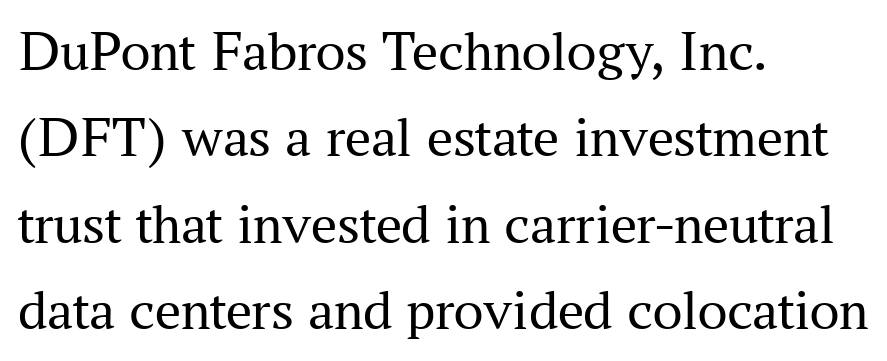
The image shows 58 px regular-weight serif type, upright; set left-aligned, normal line spacing (1.49x), normal letter spacing, not underlined; medium stroke contrast and a medium x-height.
